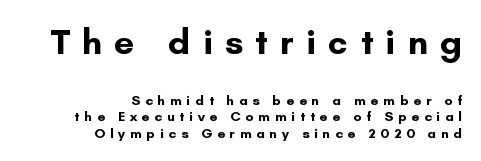
The zone under the glyphs is completely vacant. Do the letters lean? They stand straight. Larger block? The one above; the one below is distinctly smaller. Classification — sans serif.
